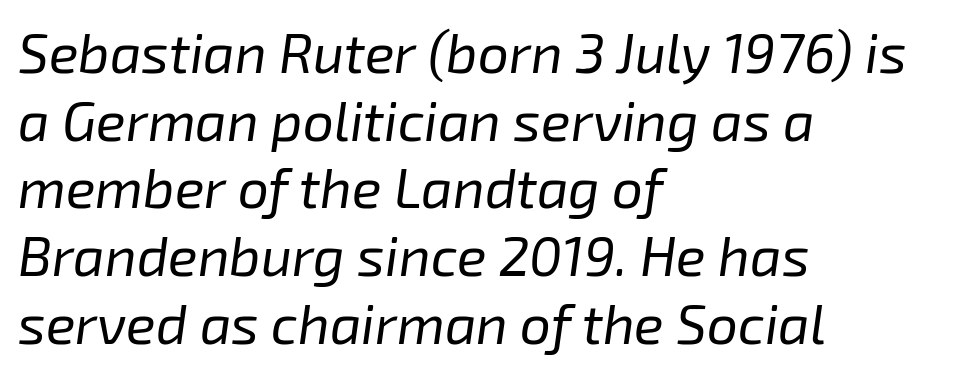
{"italic": "yes", "lean": "right", "slant_degrees": 8, "bold": "no", "weight": "regular", "width": "normal", "stroke_contrast": "low", "x_height": "medium", "monospaced": "no", "underline": "no", "align": "left", "line_spacing_ratio": 1.23, "letter_spacing": "normal", "letter_spacing_em": 0.0, "glyph_px": 55}
